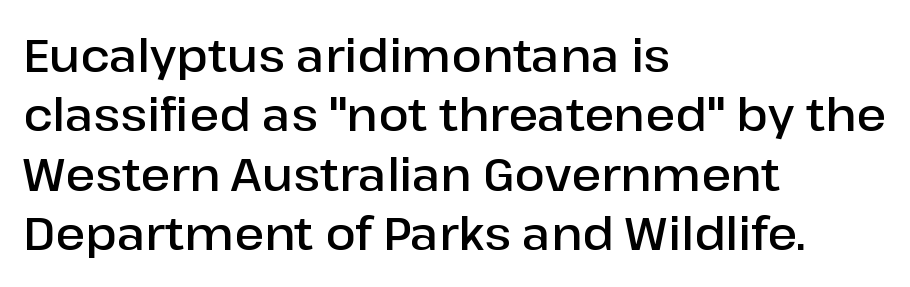
How are the letters spaced? Ordinarily, with no added tracking. Character widths vary here, with narrow letters taking less room than wide ones. Each line starts at the same left margin while the right side varies. This is sans-serif lettering, the kind often seen on screens and signage. A typesetter would mark this as roman, not italic.
